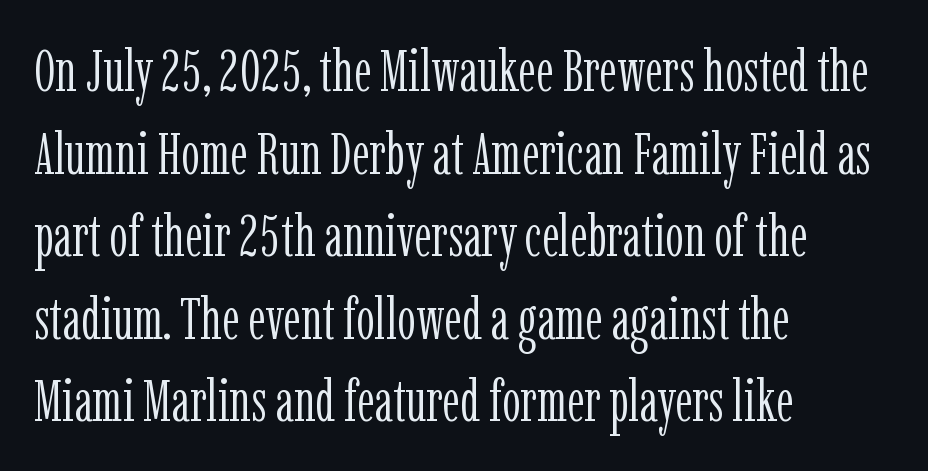
The image shows 59 px light, condensed serif type, upright; set left-aligned, normal line spacing (1.4x), normal letter spacing, not underlined; low stroke contrast and a medium x-height.
